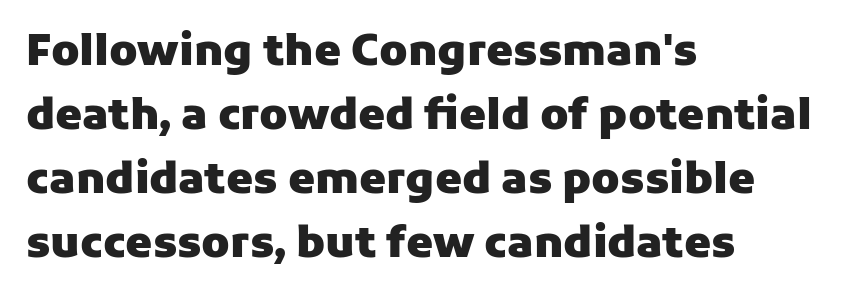
Q: Is the text bold? A: Yes.
Q: Is the text italic (slanted)? A: No, it is upright.
Q: Is the typeface a serif or a sans-serif typeface? A: Sans-serif.
Q: Is the text underlined? A: No.
Q: How is the paragraph aligned? A: Left-aligned.
Q: Is the spacing between letters normal or unusually wide? A: Normal.
Q: Is the spacing between lines tight, normal or loose? A: Normal.
Q: Width (condensed, normal, or wide)? A: Normal.
Q: Stroke contrast? A: Low.
Q: x-height? A: Medium.
Q: Monospaced? A: No.
